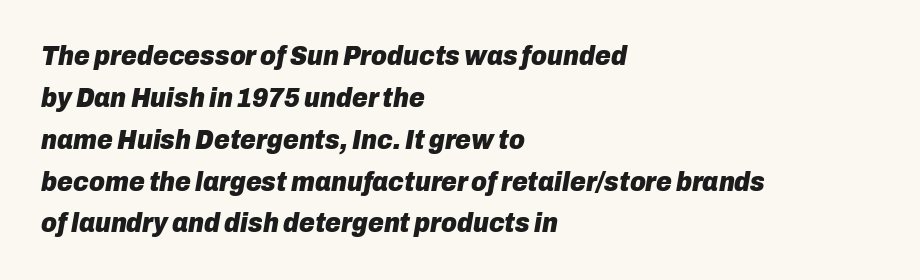
{"italic": "yes", "lean": "right", "slant_degrees": 10, "bold": "yes", "underline": "no", "align": "left", "line_spacing": "normal", "line_spacing_ratio": 1.55, "letter_spacing": "normal", "letter_spacing_em": 0.0, "glyph_px": 27}
